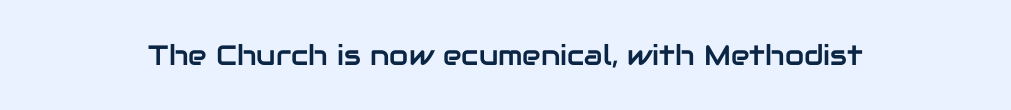
Q: Is the text italic (slanted)? A: No, it is upright.
Q: Is the typeface a serif or a sans-serif typeface? A: Sans-serif.
Q: Is the text underlined? A: No.
Q: Is the spacing between letters normal or unusually wide? A: Normal.
Q: Width (condensed, normal, or wide)? A: Normal.
Q: Stroke contrast? A: Low.
Q: x-height? A: Medium.
Q: Monospaced? A: No.
